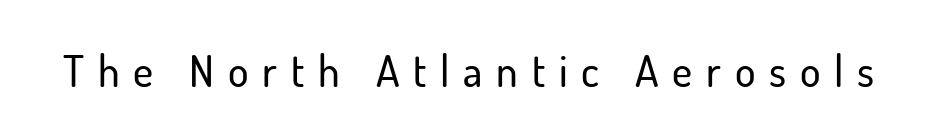
The tracking jumps out immediately: characters are airy and widely separated. Check the space under the baseline: it is left empty. Every stem runs plumb, perpendicular to the baseline. The designer went with a sans here, leaving each stem footless. A typesetter would call this proportional, since set widths differ per character.
